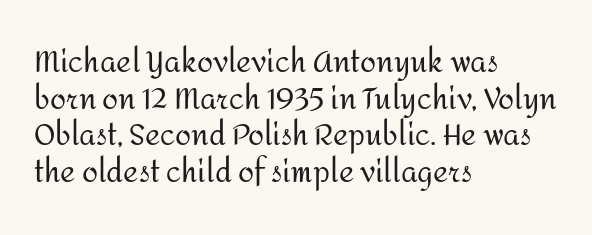
{"serif": "no", "italic": "no", "bold": "no", "weight": "regular", "width": "normal", "stroke_contrast": "medium", "x_height": "medium", "monospaced": "no", "underline": "no", "align": "left", "line_spacing": "normal", "line_spacing_ratio": 1.26, "letter_spacing": "normal", "letter_spacing_em": 0.0, "glyph_px": 29}
